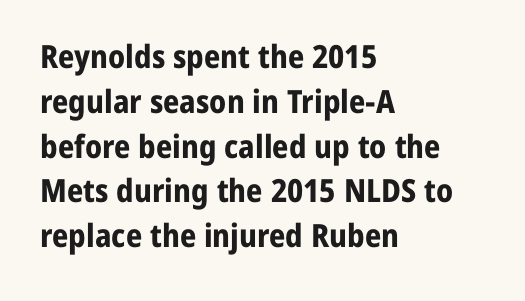
Q: Is the text bold? A: Yes.
Q: Is the text italic (slanted)? A: No, it is upright.
Q: Is the typeface a serif or a sans-serif typeface? A: Sans-serif.
Q: Is the text underlined? A: No.
Q: How is the paragraph aligned? A: Left-aligned.
Q: Is the spacing between letters normal or unusually wide? A: Normal.
Q: Is the spacing between lines tight, normal or loose? A: Normal.
Q: Width (condensed, normal, or wide)? A: Normal.
Q: Stroke contrast? A: Low.
Q: x-height? A: Medium.
Q: Monospaced? A: No.
